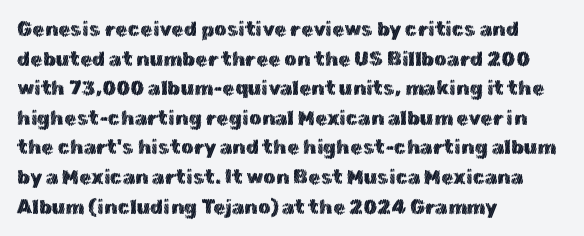
The words here are not underlined. Compared with typical paragraphs, the rows here are spaced about the same. Leftover space on each line is placed entirely after the last word. Students, note that the glyphs here touch the page at normal intervals. Italic: no, the glyphs are upright roman.
